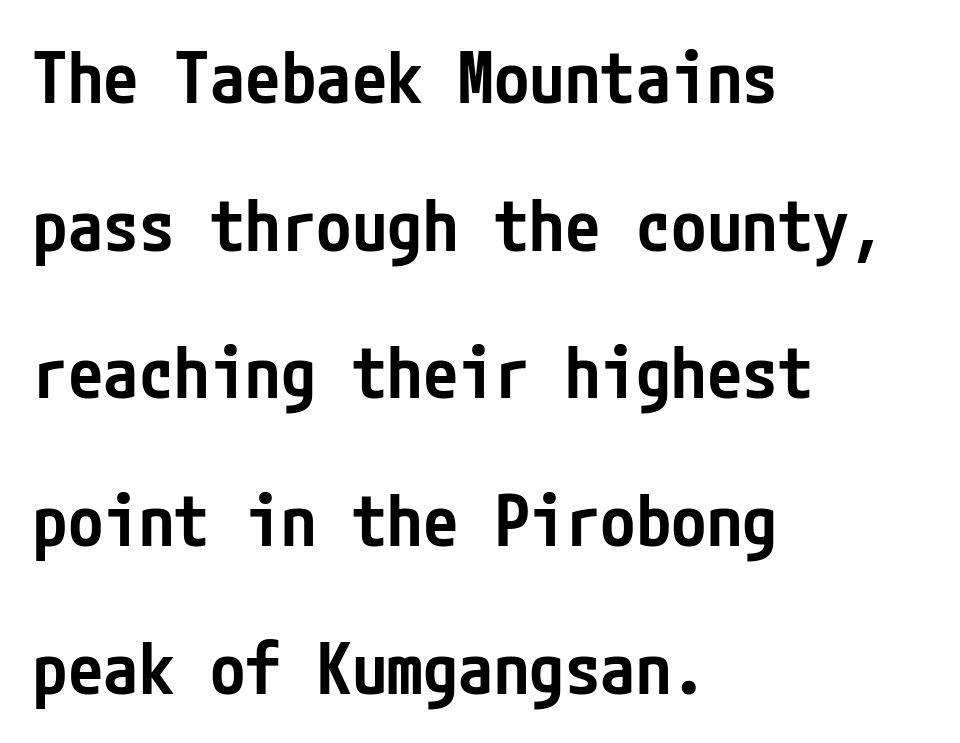
Q: Is the text bold? A: Semi-bold.
Q: Is the text italic (slanted)? A: No, it is upright.
Q: Is the typeface a serif or a sans-serif typeface? A: Sans-serif.
Q: Is the text underlined? A: No.
Q: How is the paragraph aligned? A: Left-aligned.
Q: Is the spacing between letters normal or unusually wide? A: Normal.
Q: Is the spacing between lines tight, normal or loose? A: Loose.
Q: Width (condensed, normal, or wide)? A: Condensed.
Q: Stroke contrast? A: Low.
Q: x-height? A: Medium.
